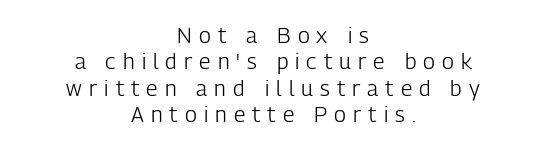
The image shows 22 px text type, upright; set centered, line spacing 1.2x, unusually wide letter spacing (+0.32 em), not underlined.
